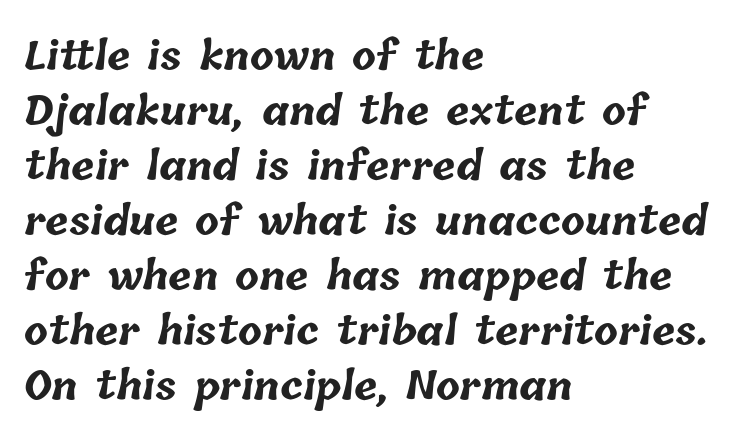
The ragged edge is on the right, which tells us the setting is flush left. If you measured baseline to baseline, you'd find a middling distance. Type without underlining. These lines carry a lot of weight — the face is fully bold. The letters sit at their default tracking, neither squeezed nor spread. Looks like regular typesetting: each glyph gets only the width it needs.
